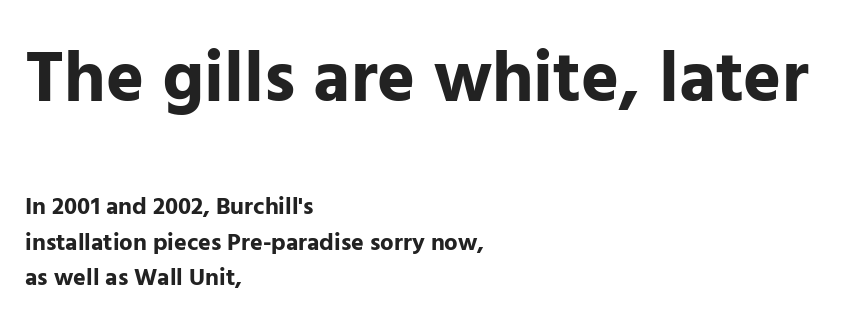
{"serif": "no", "italic": "no", "bold": "yes", "weight": "bold", "width": "normal", "stroke_contrast": "low", "x_height": "medium", "monospaced": "no", "underline": "no", "align": "left", "line_spacing": "normal", "line_spacing_ratio": 1.47, "letter_spacing": "normal", "letter_spacing_em": 0.0, "larger_block": "first", "size_ratio": 3.0, "glyph_px": 72}
